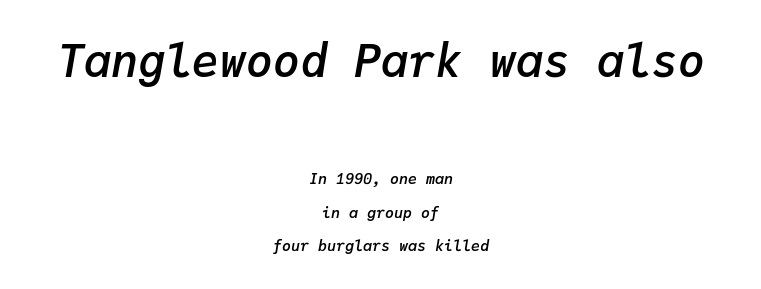
{"italic": "yes", "lean": "right", "slant_degrees": 9, "bold": "semi", "weight": "semibold", "width": "normal", "stroke_contrast": "low", "x_height": "medium", "monospaced": "yes", "underline": "no", "align": "center", "line_spacing": "loose", "line_spacing_ratio": 2.21, "letter_spacing": "normal", "letter_spacing_em": 0.0, "larger_block": "first", "size_ratio": 3.0, "glyph_px": 45}
